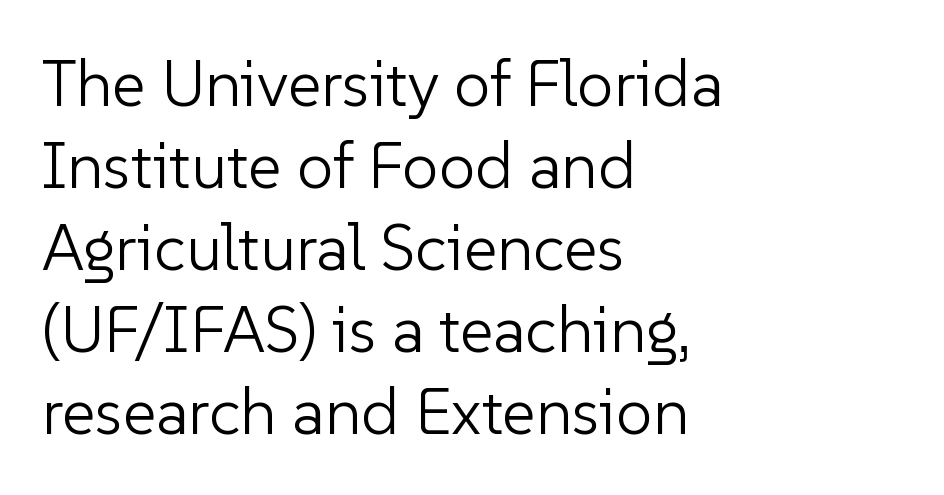
Q: Is the text bold? A: No.
Q: Is the text italic (slanted)? A: No, it is upright.
Q: Is the typeface a serif or a sans-serif typeface? A: Sans-serif.
Q: Is the text underlined? A: No.
Q: How is the paragraph aligned? A: Left-aligned.
Q: Is the spacing between letters normal or unusually wide? A: Normal.
Q: Is the spacing between lines tight, normal or loose? A: Normal.
Q: Width (condensed, normal, or wide)? A: Normal.
Q: Stroke contrast? A: Low.
Q: x-height? A: Medium.
Q: Monospaced? A: No.
